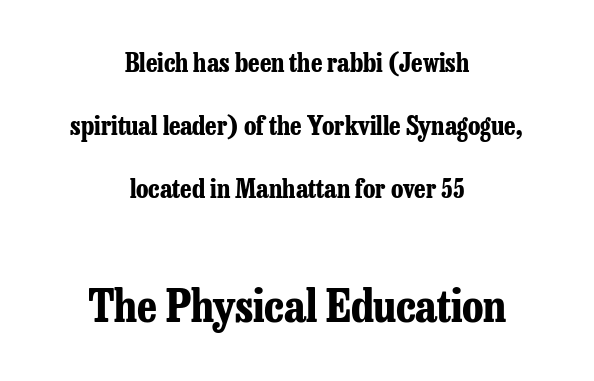
The image shows 45 px bold, condensed serif type, upright; set centered, loose line spacing (2.43x), normal letter spacing, not underlined; the second (bottom) block is 1.73x larger; low stroke contrast and a medium x-height.
